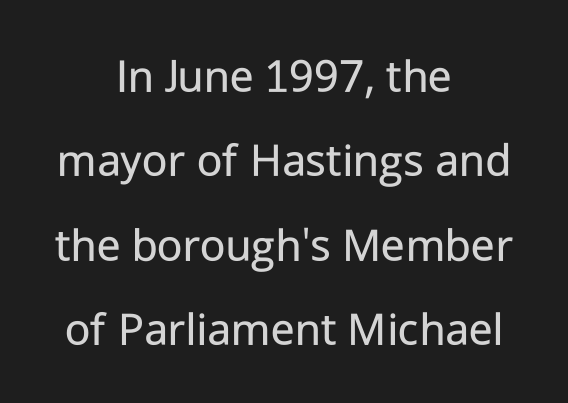
{"serif": "no", "italic": "no", "bold": "no", "weight": "regular", "width": "normal", "stroke_contrast": "low", "x_height": "medium", "monospaced": "no", "underline": "no", "align": "center", "line_spacing_ratio": 1.72, "letter_spacing": "normal", "letter_spacing_em": 0.0, "glyph_px": 49}
